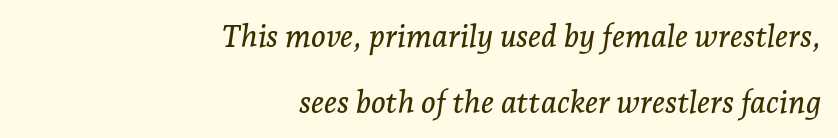
The image shows 31 px serif type, italic (leaning right); set right-aligned, loose line spacing (2.12x), normal letter spacing, not underlined; low stroke contrast and a medium x-height.
